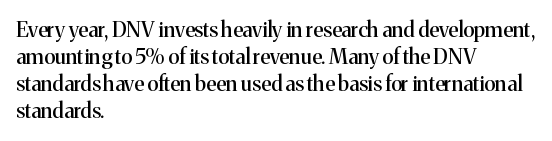
Q: Is the text italic (slanted)? A: No, it is upright.
Q: Is the text underlined? A: No.
Q: How is the paragraph aligned? A: Left-aligned.
Q: Is the spacing between letters normal or unusually wide? A: Normal.
Q: Is the spacing between lines tight, normal or loose? A: Normal.
